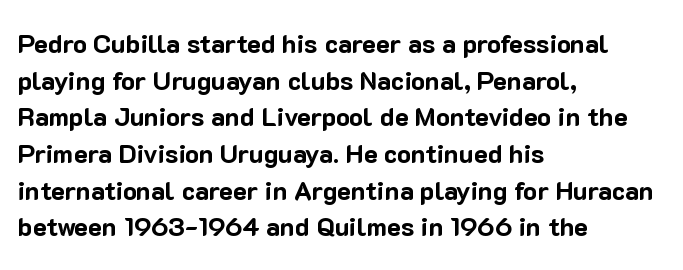
{"italic": "no", "bold": "yes", "underline": "no", "align": "left", "line_spacing": "normal", "line_spacing_ratio": 1.41, "letter_spacing": "normal", "letter_spacing_em": 0.0, "glyph_px": 26}
